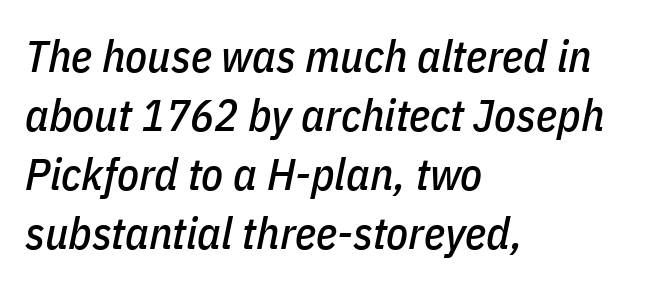
The rows are spaced the way most documents space them. The words here are not underlined. Horizontal alignment here is leftward, the default for most running prose. Proportional: the letters do not fall into vertical columns. Rendered with sloped, italic letterforms.
